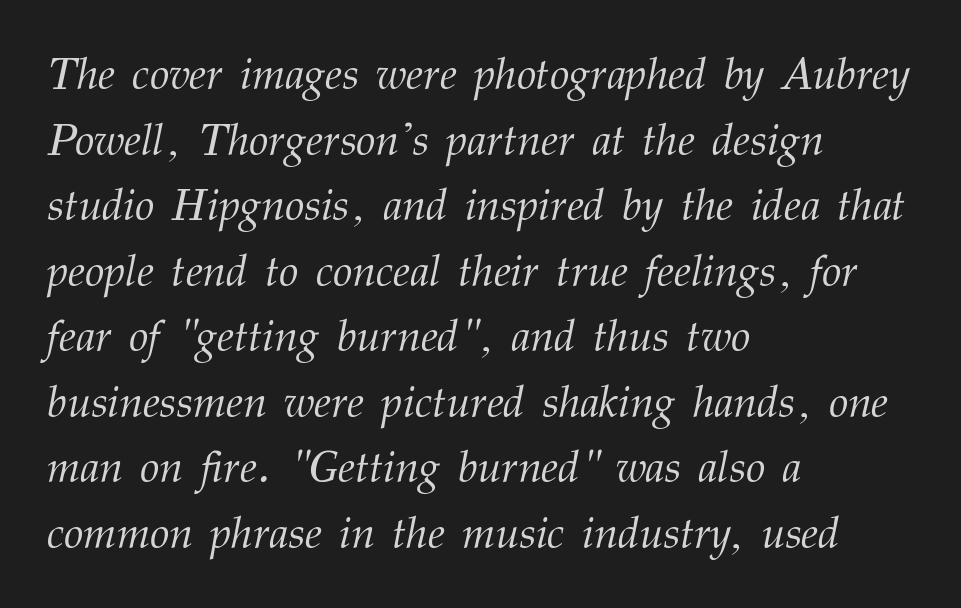
The image shows 44 px light serif type, italic (leaning right); set left-aligned, normal line spacing (1.49x), normal letter spacing, not underlined; medium stroke contrast and a medium x-height.
